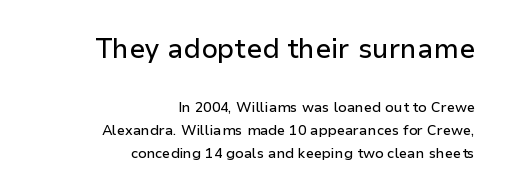
{"italic": "no", "underline": "no", "align": "right", "line_spacing": "normal", "line_spacing_ratio": 1.67, "letter_spacing": "normal", "letter_spacing_em": 0.0, "larger_block": "first", "size_ratio": 1.93, "glyph_px": 27}
